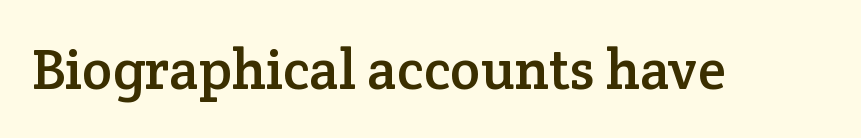
Q: Is the text italic (slanted)? A: No, it is upright.
Q: Is the typeface a serif or a sans-serif typeface? A: Serif.
Q: Is the text underlined? A: No.
Q: Is the spacing between letters normal or unusually wide? A: Normal.
Q: Width (condensed, normal, or wide)? A: Normal.
Q: Stroke contrast? A: Low.
Q: x-height? A: Medium.
Q: Monospaced? A: No.
